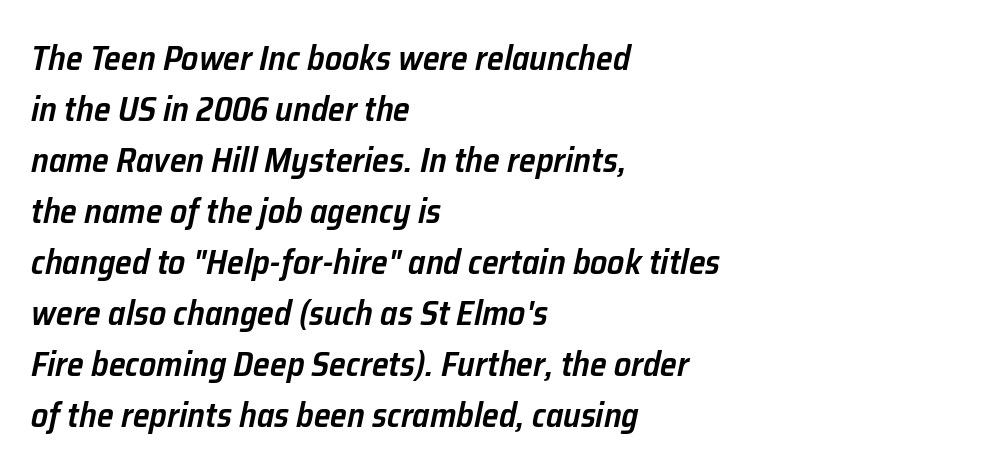
The sample has been set in demibold, a notch under bold. These lines are rendered in a variable-pitch font. This sample uses an oblique cut, with every glyph tilted off the vertical. Teacher's note: observe the even left margin — that is flush-left alignment.
